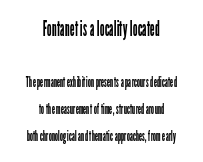
Q: Is the text bold? A: No.
Q: Is the text italic (slanted)? A: No, it is upright.
Q: Is the text underlined? A: No.
Q: How is the paragraph aligned? A: Centered.
Q: Is the spacing between letters normal or unusually wide? A: Normal.
Q: Is the spacing between lines tight, normal or loose? A: Loose.
Q: Which block of text is set in a larger size, the first (top) or the second (bottom)? A: The first (top) one.
